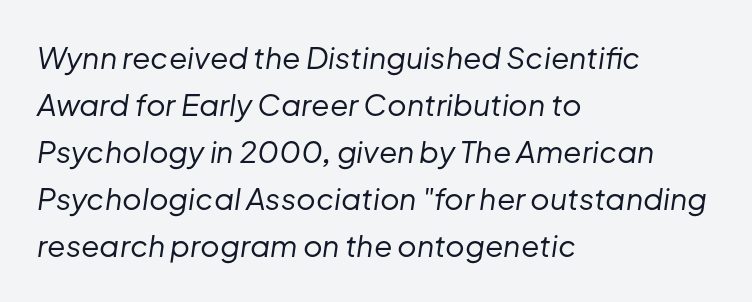
The image shows 30 px regular-weight type, italic (leaning right); set left-aligned, normal line spacing (1.57x), normal letter spacing, not underlined; low stroke contrast and a medium x-height.
